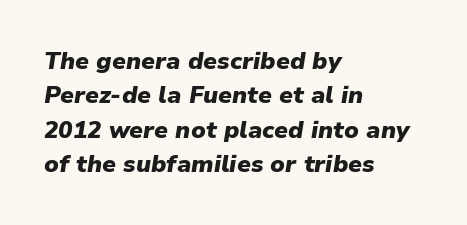
{"italic": "yes", "lean": "right", "slant_degrees": 9, "bold": "yes", "underline": "no", "align": "left", "line_spacing": "normal", "line_spacing_ratio": 1.43, "letter_spacing": "normal", "letter_spacing_em": 0.0, "glyph_px": 24}
